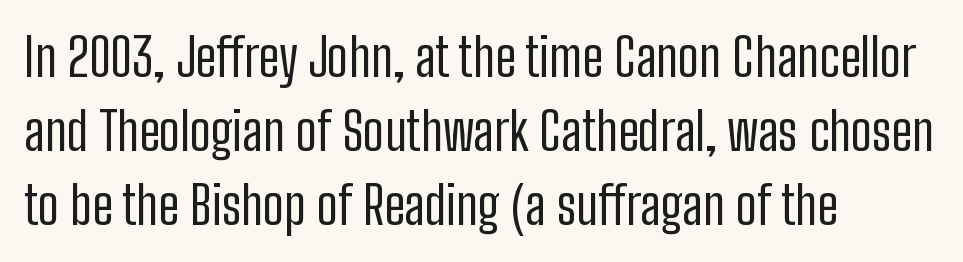
Q: Is the text bold? A: No.
Q: Is the text italic (slanted)? A: No, it is upright.
Q: Is the typeface a serif or a sans-serif typeface? A: Sans-serif.
Q: Is the text underlined? A: No.
Q: How is the paragraph aligned? A: Left-aligned.
Q: Is the spacing between letters normal or unusually wide? A: Normal.
Q: Is the spacing between lines tight, normal or loose? A: Normal.
Q: Width (condensed, normal, or wide)? A: Condensed.
Q: Stroke contrast? A: Low.
Q: x-height? A: Medium.
Q: Monospaced? A: No.
